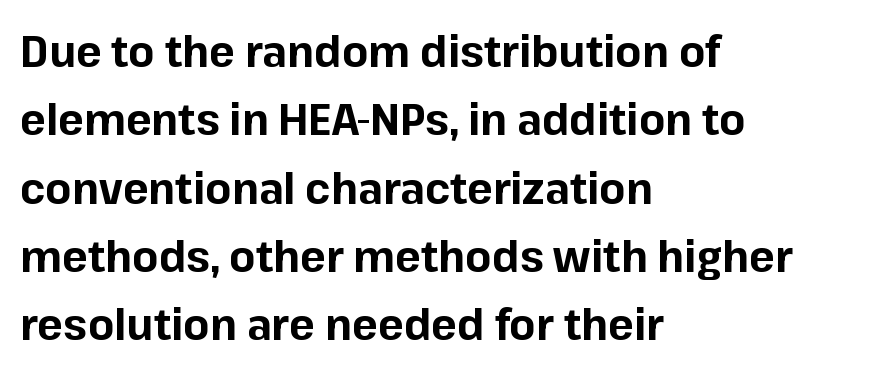
Stroke terminals: plain, sans-serif. This sample has the flowing, uneven cadence of proportional lettering. Which margin do the lines hug? The left one — the right edge is uneven. Tracking value appears to be zero — textbook default spacing.
